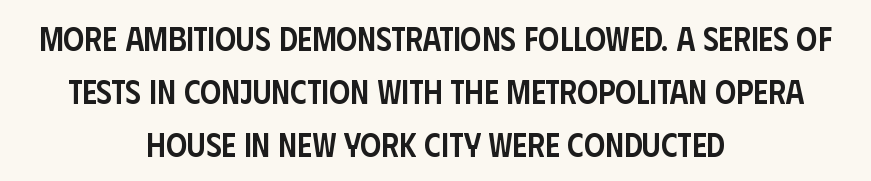
{"serif": "no", "italic": "no", "bold": "semi", "weight": "semibold", "width": "condensed", "stroke_contrast": "low", "x_height": "large", "monospaced": "no", "underline": "no", "align": "center", "line_spacing": "normal", "line_spacing_ratio": 1.6, "letter_spacing": "normal", "letter_spacing_em": 0.0, "glyph_px": 33}
